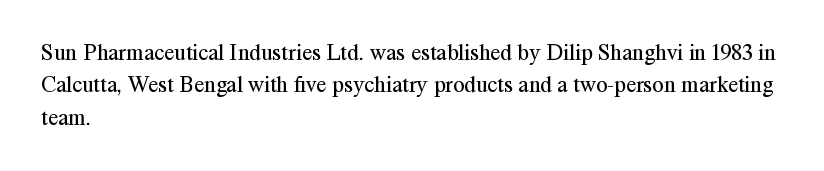
The image shows 23 px text type, upright; set left-aligned, normal line spacing (1.41x), normal letter spacing, not underlined.
